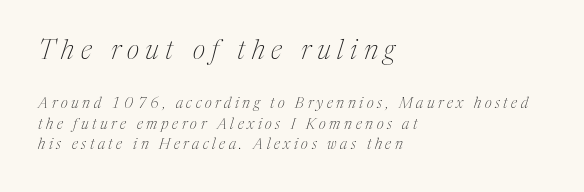
Q: Is the text bold? A: No.
Q: Is the text italic (slanted)? A: Yes, it leans right by about 17 degrees.
Q: Is the text underlined? A: No.
Q: How is the paragraph aligned? A: Left-aligned.
Q: Is the spacing between letters normal or unusually wide? A: Unusually wide.
Q: Is the spacing between lines tight, normal or loose? A: Normal.
Q: Which block of text is set in a larger size, the first (top) or the second (bottom)? A: The first (top) one.
